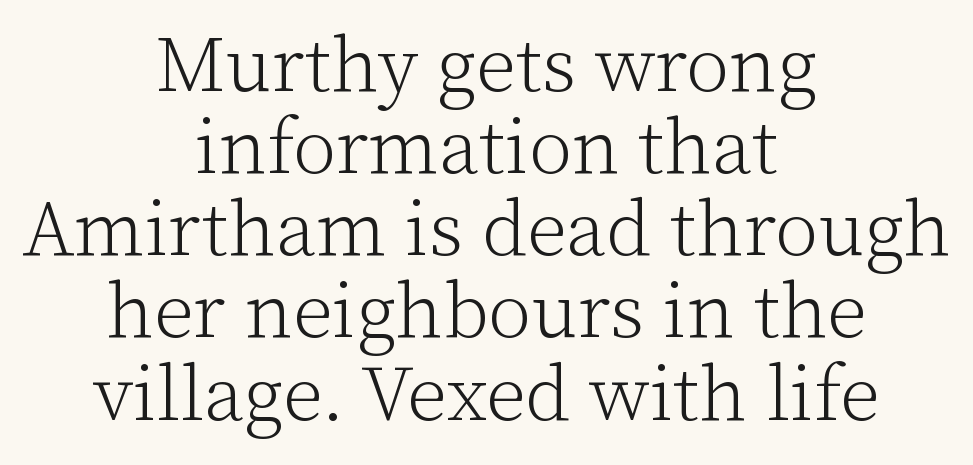
Q: Is the text bold? A: No.
Q: Is the text italic (slanted)? A: No, it is upright.
Q: Is the typeface a serif or a sans-serif typeface? A: Serif.
Q: Is the text underlined? A: No.
Q: How is the paragraph aligned? A: Centered.
Q: Is the spacing between letters normal or unusually wide? A: Normal.
Q: Is the spacing between lines tight, normal or loose? A: Tight.
Q: Width (condensed, normal, or wide)? A: Normal.
Q: Stroke contrast? A: Low.
Q: x-height? A: Medium.
Q: Monospaced? A: No.
